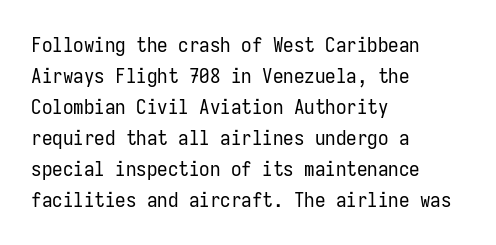
{"italic": "no", "bold": "no", "underline": "no", "align": "left", "line_spacing": "normal", "line_spacing_ratio": 1.48, "letter_spacing": "normal", "letter_spacing_em": 0.0, "glyph_px": 21}
